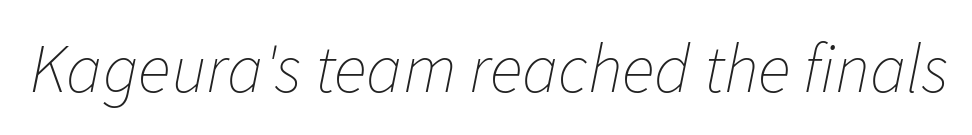
Q: Is the text bold? A: No.
Q: Is the text italic (slanted)? A: Yes, it leans right by about 11 degrees.
Q: Is the text underlined? A: No.
Q: Is the spacing between letters normal or unusually wide? A: Normal.
Q: Width (condensed, normal, or wide)? A: Normal.
Q: Stroke contrast? A: Low.
Q: x-height? A: Medium.
Q: Monospaced? A: No.
